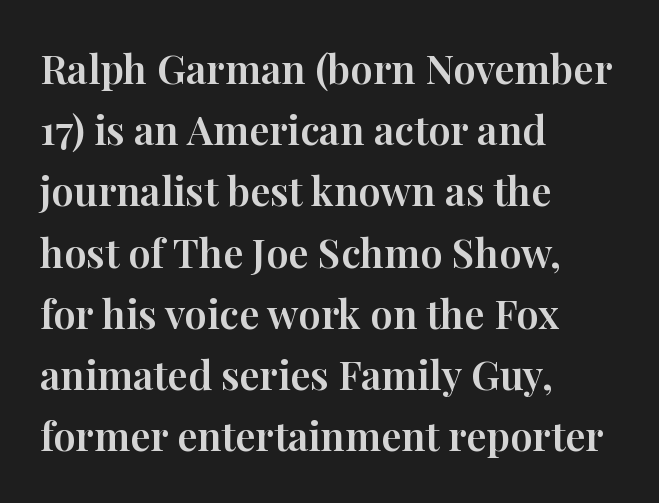
Q: Is the text italic (slanted)? A: No, it is upright.
Q: Is the typeface a serif or a sans-serif typeface? A: Serif.
Q: Is the text underlined? A: No.
Q: How is the paragraph aligned? A: Left-aligned.
Q: Is the spacing between letters normal or unusually wide? A: Normal.
Q: Is the spacing between lines tight, normal or loose? A: Normal.
Q: Width (condensed, normal, or wide)? A: Normal.
Q: Stroke contrast? A: High.
Q: x-height? A: Medium.
Q: Monospaced? A: No.
